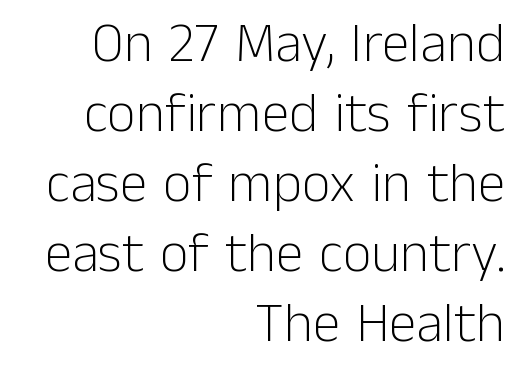
The image shows 56 px light sans-serif type, upright; set right-aligned, normal line spacing (1.25x), normal letter spacing, not underlined; low stroke contrast and a medium x-height.
